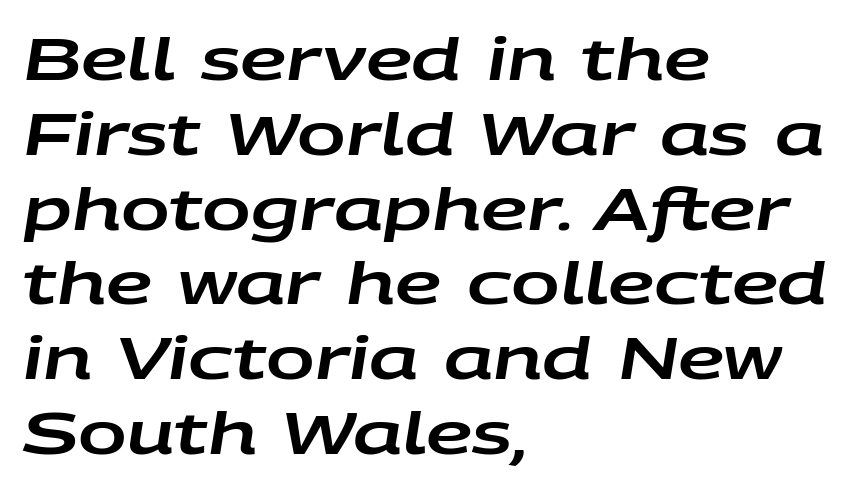
The image shows 58 px wide type, italic (leaning right); set left-aligned, normal line spacing (1.29x), normal letter spacing, not underlined; low stroke contrast and a large x-height.
